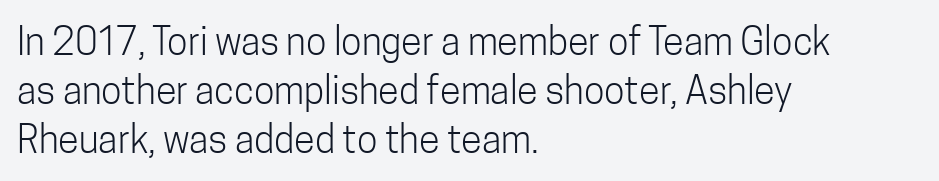
Q: Is the text bold? A: No.
Q: Is the text italic (slanted)? A: No, it is upright.
Q: Is the typeface a serif or a sans-serif typeface? A: Sans-serif.
Q: Is the text underlined? A: No.
Q: How is the paragraph aligned? A: Left-aligned.
Q: Is the spacing between letters normal or unusually wide? A: Normal.
Q: Is the spacing between lines tight, normal or loose? A: Normal.
Q: Width (condensed, normal, or wide)? A: Condensed.
Q: Stroke contrast? A: Low.
Q: x-height? A: Medium.
Q: Monospaced? A: No.
